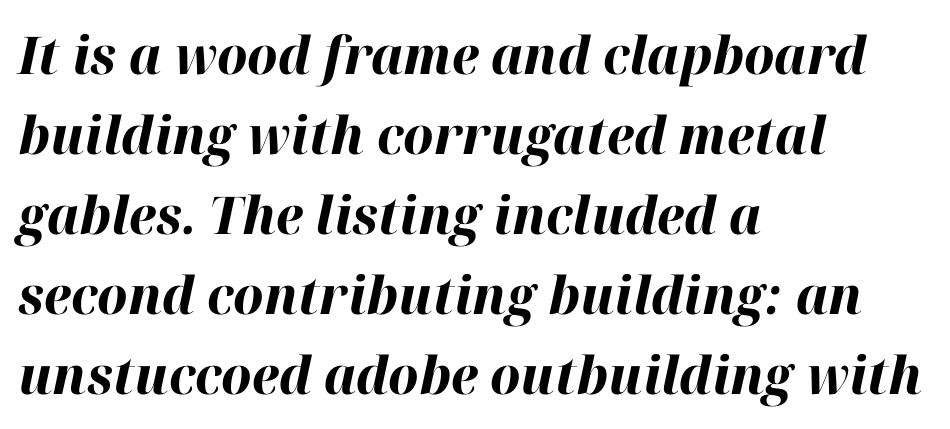
The image shows 52 px bold type, italic (leaning right); set left-aligned, normal line spacing (1.54x), normal letter spacing, not underlined; high stroke contrast and a medium x-height.
